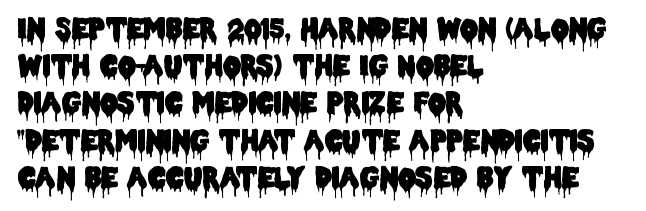
{"serif": "no", "italic": "no", "width": "condensed", "stroke_contrast": "low", "x_height": "large", "monospaced": "no", "underline": "no", "align": "left", "line_spacing": "normal", "line_spacing_ratio": 1.33, "letter_spacing": "normal", "letter_spacing_em": 0.0, "glyph_px": 28}
